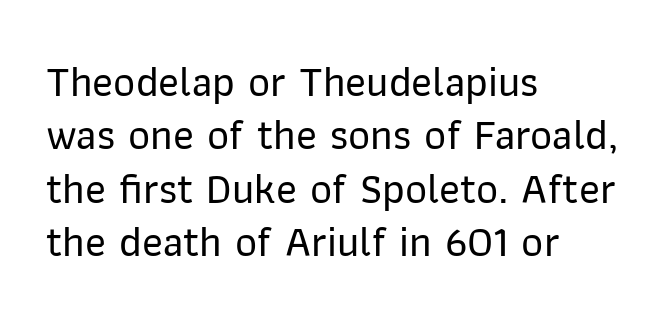
The image shows 43 px sans-serif type, upright; set left-aligned, line spacing 1.24x, normal letter spacing, not underlined; low stroke contrast and a medium x-height.
